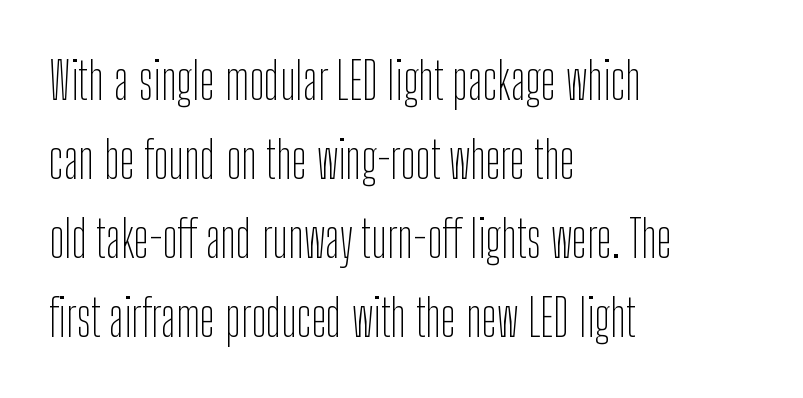
Looks like regular typesetting: each glyph gets only the width it needs. Stroke terminals: plain, sans-serif. Underline: absent. Inter-character spacing is left at the font's built-in metrics. Quick note: not italic, upright. This sample is left-justified, so line endings fall wherever the words run out.
